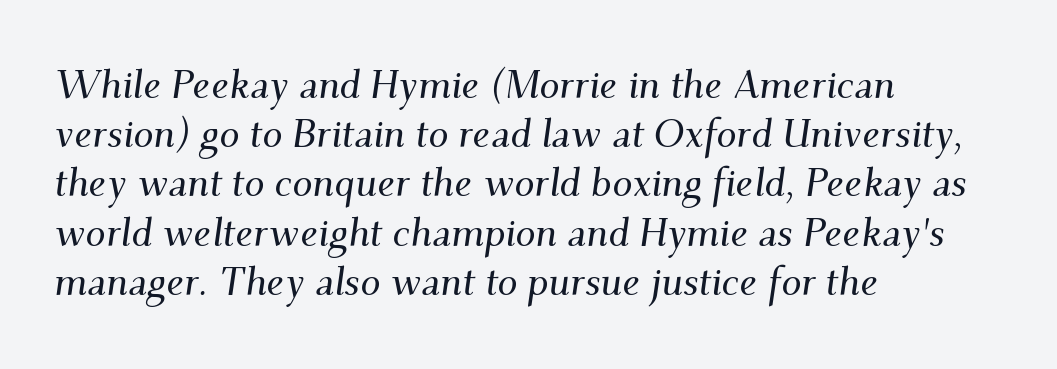
Q: Is the text italic (slanted)? A: Yes, it leans right by about 9 degrees.
Q: Is the typeface a serif or a sans-serif typeface? A: Serif.
Q: Is the text underlined? A: No.
Q: How is the paragraph aligned? A: Left-aligned.
Q: Is the spacing between letters normal or unusually wide? A: Normal.
Q: Width (condensed, normal, or wide)? A: Normal.
Q: Stroke contrast? A: Medium.
Q: x-height? A: Small.
Q: Monospaced? A: No.
